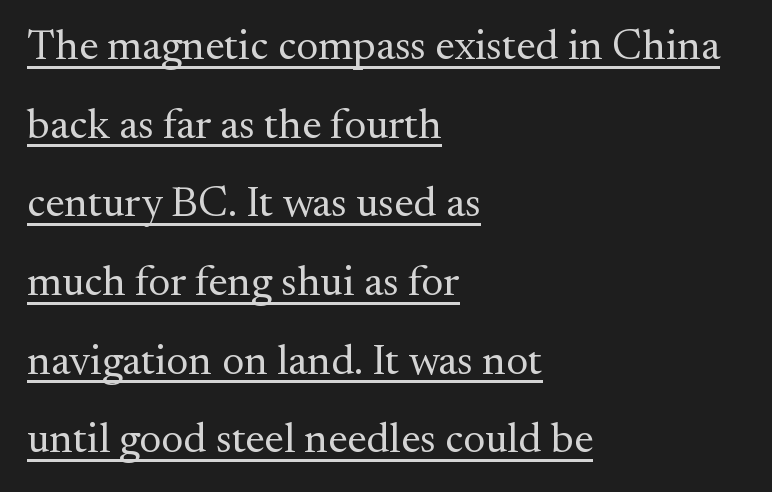
Q: Is the text bold? A: No.
Q: Is the text italic (slanted)? A: No, it is upright.
Q: Is the typeface a serif or a sans-serif typeface? A: Serif.
Q: Is the text underlined? A: Yes.
Q: How is the paragraph aligned? A: Left-aligned.
Q: Is the spacing between letters normal or unusually wide? A: Normal.
Q: Width (condensed, normal, or wide)? A: Normal.
Q: Stroke contrast? A: Medium.
Q: x-height? A: Small.
Q: Monospaced? A: No.
